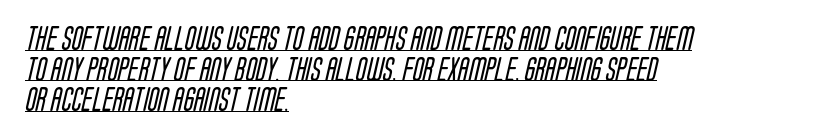
One-word summary of the alignment: left. Caption: face not bold, strokes unweighted. A rule runs beneath these lines of type. Standard letterfit; no display-style spreading of the glyphs. The block of text has a typical density, with ordinary space between rows.
